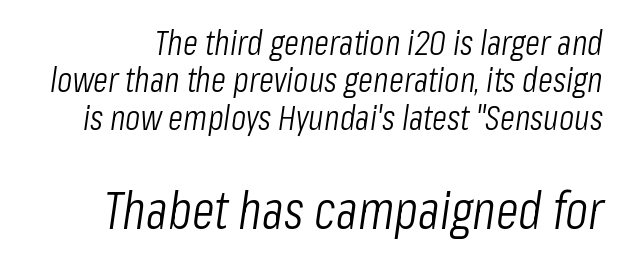
The image shows 53 px light, condensed type, italic (leaning right); set tight line spacing (1.07x), normal letter spacing, not underlined; the second (bottom) block is 1.51x larger; low stroke contrast and a medium x-height.
